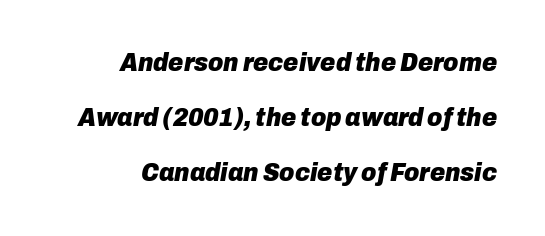
Q: Is the text bold? A: Yes.
Q: Is the text italic (slanted)? A: Yes, it leans right by about 10 degrees.
Q: Is the text underlined? A: No.
Q: How is the paragraph aligned? A: Right-aligned.
Q: Is the spacing between letters normal or unusually wide? A: Normal.
Q: Is the spacing between lines tight, normal or loose? A: Loose.
